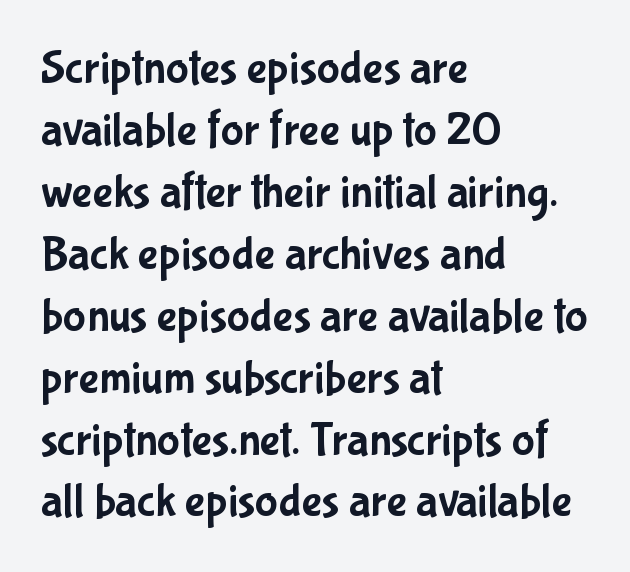
The image shows 48 px condensed sans-serif type, upright; set left-aligned, normal line spacing (1.29x), normal letter spacing, not underlined; low stroke contrast and a medium x-height.
